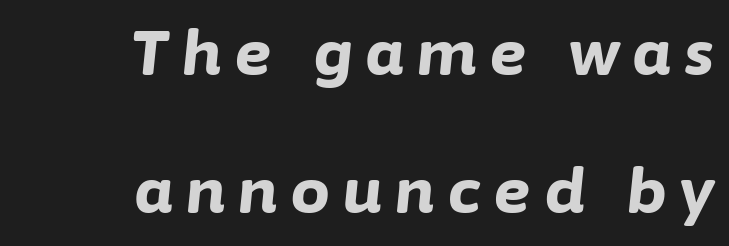
{"italic": "yes", "lean": "right", "slant_degrees": 6, "bold": "yes", "weight": "bold", "width": "normal", "stroke_contrast": "low", "x_height": "medium", "monospaced": "no", "underline": "no", "align": "right", "line_spacing": "loose", "line_spacing_ratio": 2.27, "letter_spacing": "wide", "letter_spacing_em": 0.23, "glyph_px": 61}
